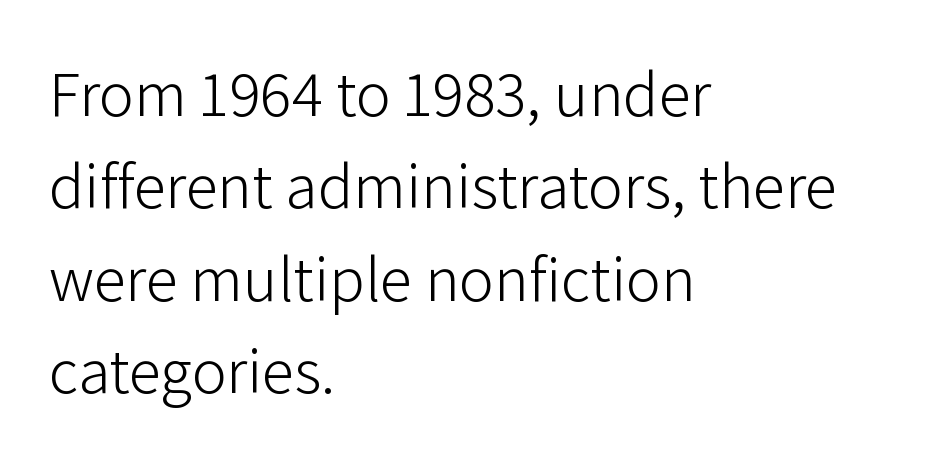
{"serif": "no", "italic": "no", "bold": "no", "weight": "light", "width": "normal", "stroke_contrast": "low", "x_height": "medium", "monospaced": "no", "underline": "no", "align": "left", "line_spacing": "normal", "line_spacing_ratio": 1.42, "letter_spacing": "normal", "letter_spacing_em": 0.0, "glyph_px": 65}
